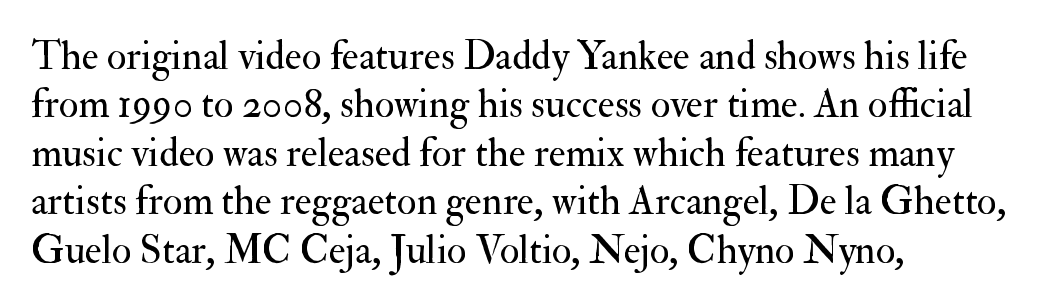
The image shows 40 px regular-weight serif type, upright; set left-aligned, line spacing 1.21x, normal letter spacing, not underlined; medium stroke contrast and a small x-height.
